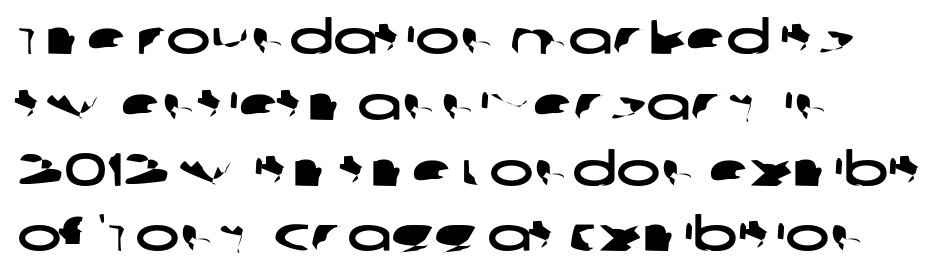
{"serif": "no", "width": "wide", "stroke_contrast": "low", "x_height": "large", "monospaced": "no", "underline": "no", "align": "left", "line_spacing": "normal", "line_spacing_ratio": 1.4, "letter_spacing": "normal", "letter_spacing_em": 0.0, "glyph_px": 47}
